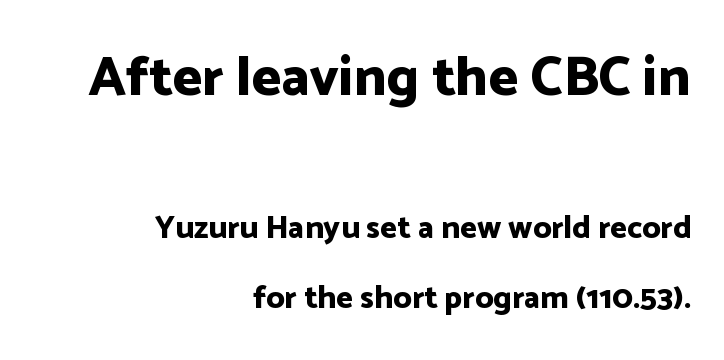
{"serif": "no", "italic": "no", "bold": "yes", "weight": "bold", "width": "normal", "stroke_contrast": "low", "x_height": "medium", "monospaced": "no", "underline": "no", "align": "right", "line_spacing": "loose", "line_spacing_ratio": 2.21, "letter_spacing": "normal", "letter_spacing_em": 0.0, "larger_block": "first", "size_ratio": 1.75, "glyph_px": 56}
